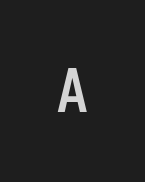
Q: Is the text bold? A: Semi-bold.
Q: Is the text italic (slanted)? A: No, it is upright.
Q: Is the typeface a serif or a sans-serif typeface? A: Sans-serif.
Q: Is the text underlined? A: No.
Q: Is the spacing between letters normal or unusually wide? A: Unusually wide.
Q: Width (condensed, normal, or wide)? A: Normal.
Q: Stroke contrast? A: Low.
Q: x-height? A: Medium.
Q: Monospaced? A: No.
